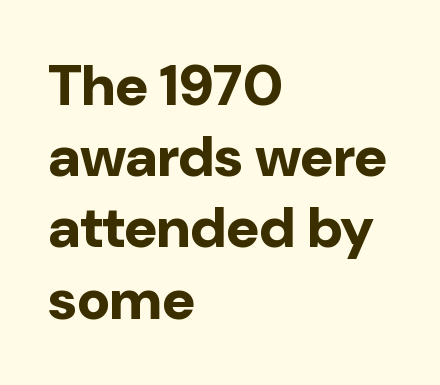
The image shows 57 px bold sans-serif type, upright; set left-aligned, normal line spacing (1.25x), normal letter spacing, not underlined; low stroke contrast and a medium x-height.
